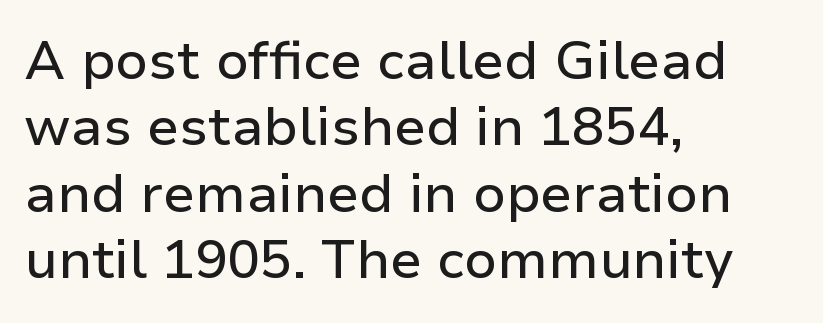
{"serif": "no", "italic": "no", "width": "normal", "stroke_contrast": "low", "x_height": "medium", "monospaced": "no", "underline": "no", "align": "left", "line_spacing_ratio": 1.23, "letter_spacing": "normal", "letter_spacing_em": 0.0, "glyph_px": 54}
